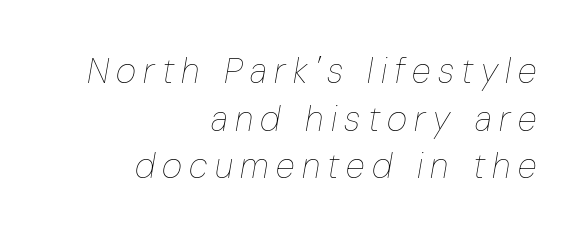
Q: Is the text bold? A: No.
Q: Is the text italic (slanted)? A: Yes, it leans right by about 10 degrees.
Q: Is the text underlined? A: No.
Q: How is the paragraph aligned? A: Right-aligned.
Q: Is the spacing between letters normal or unusually wide? A: Unusually wide.
Q: Is the spacing between lines tight, normal or loose? A: Normal.
Q: Width (condensed, normal, or wide)? A: Condensed.
Q: Stroke contrast? A: Low.
Q: x-height? A: Medium.
Q: Monospaced? A: No.
